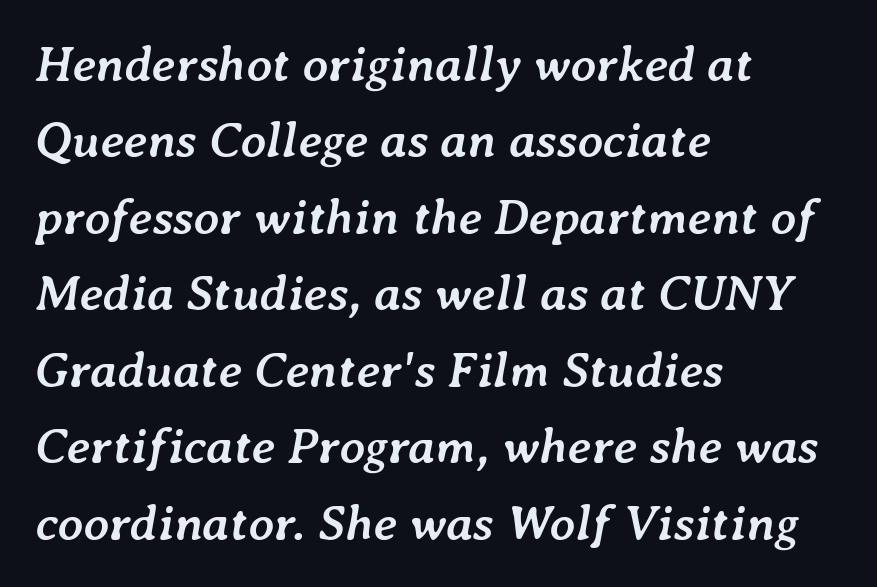
{"italic": "yes", "lean": "right", "slant_degrees": 7, "bold": "yes", "weight": "semibold", "width": "normal", "stroke_contrast": "low", "x_height": "medium", "monospaced": "no", "underline": "no", "align": "left", "line_spacing": "normal", "line_spacing_ratio": 1.53, "letter_spacing": "normal", "letter_spacing_em": 0.0, "glyph_px": 50}
